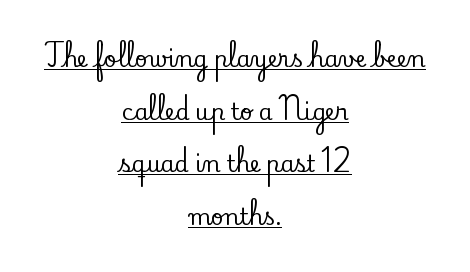
Visually the block forms a symmetrical silhouette, jagged on both flanks. What stands out about the letter spacing? Nothing — it is the standard amount. The rendering uses a large line-height, opening up the rows. Rendered with straight, roman letterforms.
